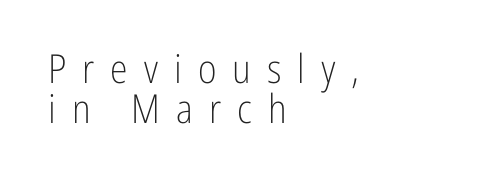
{"serif": "no", "italic": "no", "bold": "no", "weight": "light", "width": "condensed", "stroke_contrast": "low", "x_height": "medium", "monospaced": "no", "underline": "no", "align": "left", "line_spacing": "tight", "line_spacing_ratio": 1.01, "letter_spacing": "wide", "letter_spacing_em": 0.4, "glyph_px": 40}
